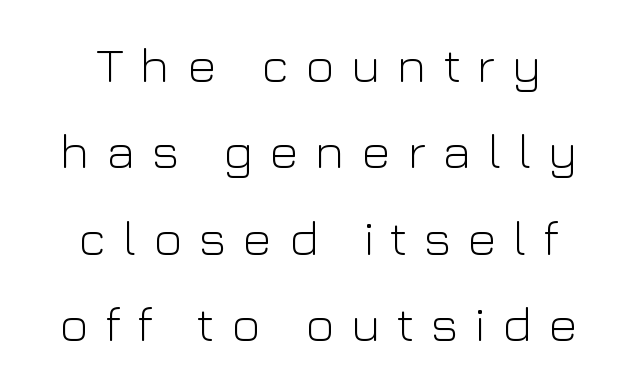
Q: Is the text bold? A: No.
Q: Is the text italic (slanted)? A: No, it is upright.
Q: Is the typeface a serif or a sans-serif typeface? A: Sans-serif.
Q: Is the text underlined? A: No.
Q: How is the paragraph aligned? A: Centered.
Q: Is the spacing between letters normal or unusually wide? A: Unusually wide.
Q: Width (condensed, normal, or wide)? A: Normal.
Q: Stroke contrast? A: Low.
Q: x-height? A: Medium.
Q: Monospaced? A: No.
